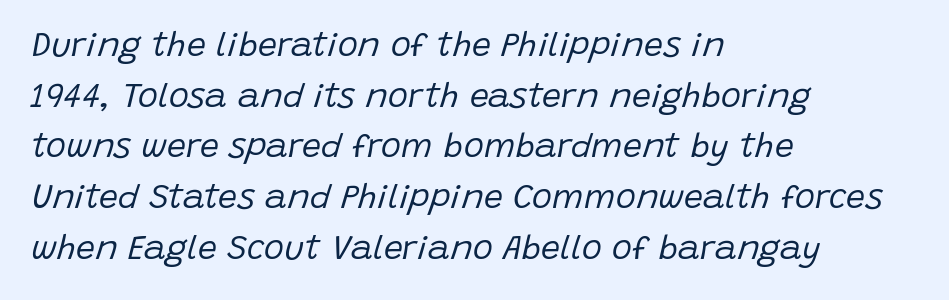
Vertical spacing — default. A typesetter would call this proportional, since set widths differ per character. Descenders are the only things crossing below the line. When letters slant like this, we call the style italic. The passage shown is not bold in any degree. Alignment: flush left.
